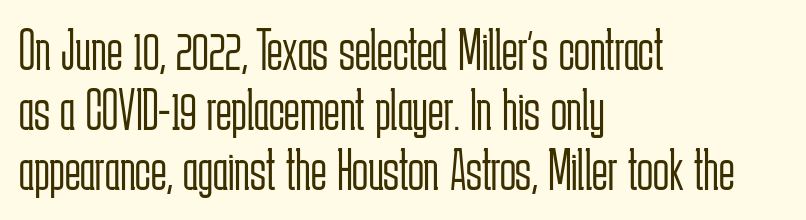
This sample has the flowing, uneven cadence of proportional lettering. A student would call this left alignment; a typographer would say flush left, rag right. Do the letters lean? They stand straight. Decoration check: the copy has no underline.
